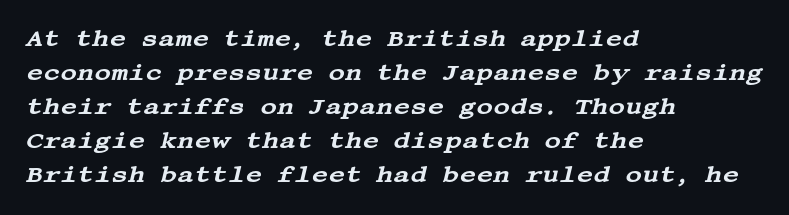
The image shows 23 px text type, italic (leaning right); set left-aligned, normal line spacing (1.48x), normal letter spacing, not underlined.
